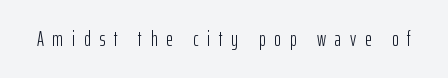
The image shows 21 px text type, upright; set unusually wide letter spacing (+0.41 em), not underlined.
